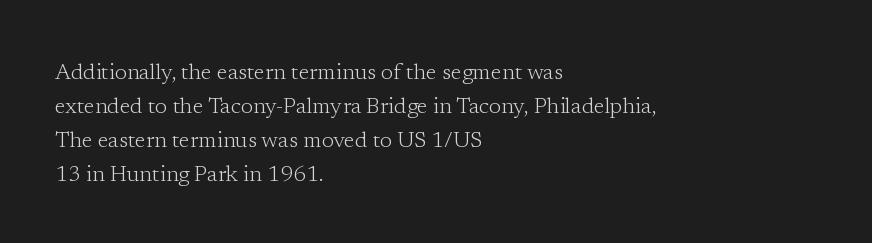
The image shows 22 px text type, upright; set left-aligned, normal line spacing (1.55x), normal letter spacing, not underlined.
